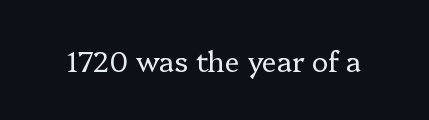
A typesetter would call this proportional, since set widths differ per character. This is roman type, the default non-slanted kind. The rendering keeps characters at their native spacing. Clear beneath every line of the passage. Old-style or modern, the face here clearly has serifs. Stems and bowls with no extra thickness — not bold.
